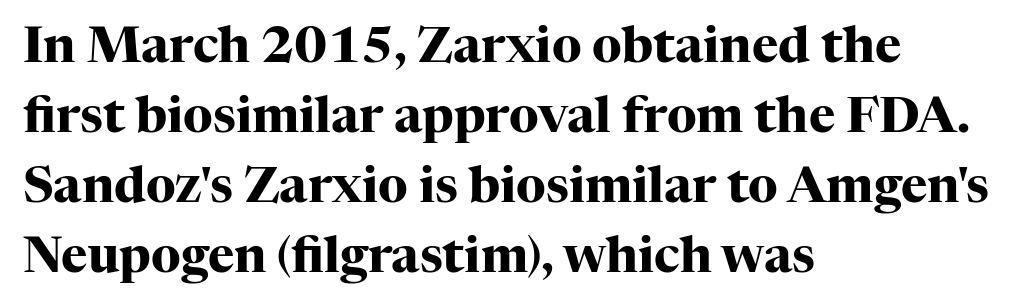
The typesetting leans heavy: a genuine bold. Visually the block forms a straight wall on the left and a jagged coastline on the right. Does extra space separate the letters? No, they use regular spacing. Whoever set this chose a conventional vertical rhythm. The specimen reads as upright at a glance. Note the varied advance widths — an 'i' is clearly narrower than an 'm'.
